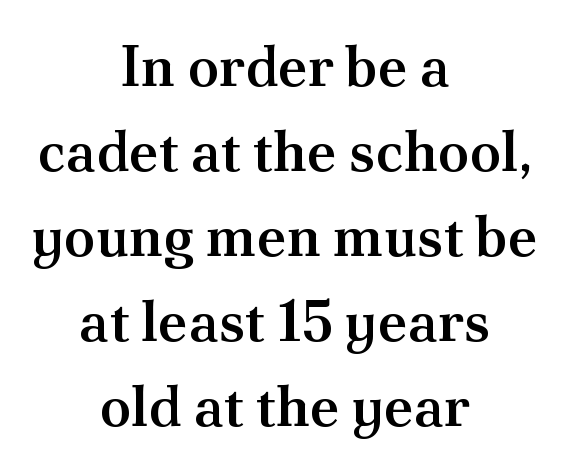
Q: Is the text bold? A: Semi-bold.
Q: Is the text italic (slanted)? A: No, it is upright.
Q: Is the typeface a serif or a sans-serif typeface? A: Serif.
Q: Is the text underlined? A: No.
Q: How is the paragraph aligned? A: Centered.
Q: Is the spacing between letters normal or unusually wide? A: Normal.
Q: Is the spacing between lines tight, normal or loose? A: Normal.
Q: Width (condensed, normal, or wide)? A: Normal.
Q: Stroke contrast? A: Medium.
Q: x-height? A: Small.
Q: Monospaced? A: No.
